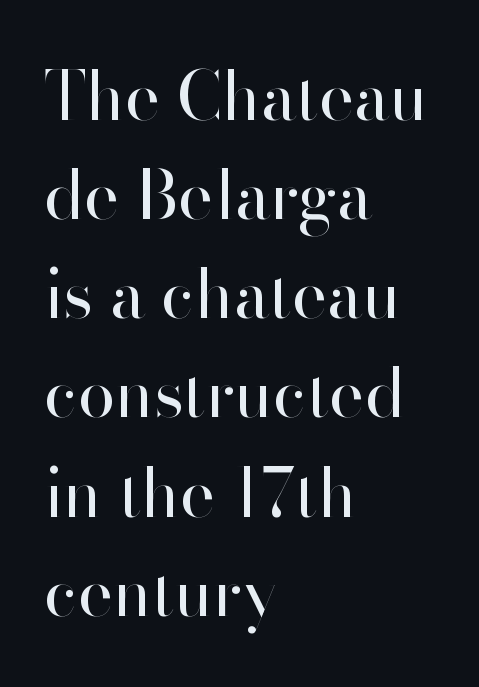
Q: Is the text bold? A: No.
Q: Is the text italic (slanted)? A: No, it is upright.
Q: Is the typeface a serif or a sans-serif typeface? A: Sans-serif.
Q: Is the text underlined? A: No.
Q: How is the paragraph aligned? A: Left-aligned.
Q: Is the spacing between letters normal or unusually wide? A: Normal.
Q: Is the spacing between lines tight, normal or loose? A: Normal.
Q: Width (condensed, normal, or wide)? A: Normal.
Q: Stroke contrast? A: High.
Q: x-height? A: Small.
Q: Monospaced? A: No.
